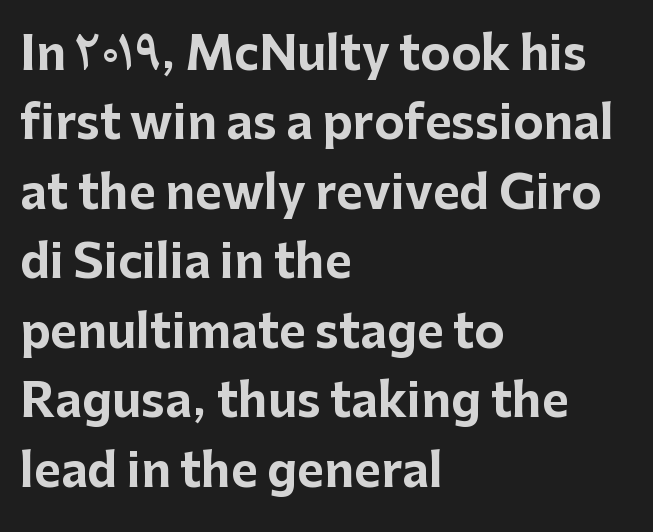
Q: Is the text bold? A: Yes.
Q: Is the text italic (slanted)? A: No, it is upright.
Q: Is the typeface a serif or a sans-serif typeface? A: Sans-serif.
Q: Is the text underlined? A: No.
Q: How is the paragraph aligned? A: Left-aligned.
Q: Is the spacing between letters normal or unusually wide? A: Normal.
Q: Is the spacing between lines tight, normal or loose? A: Normal.
Q: Width (condensed, normal, or wide)? A: Normal.
Q: Stroke contrast? A: Low.
Q: x-height? A: Medium.
Q: Monospaced? A: No.
